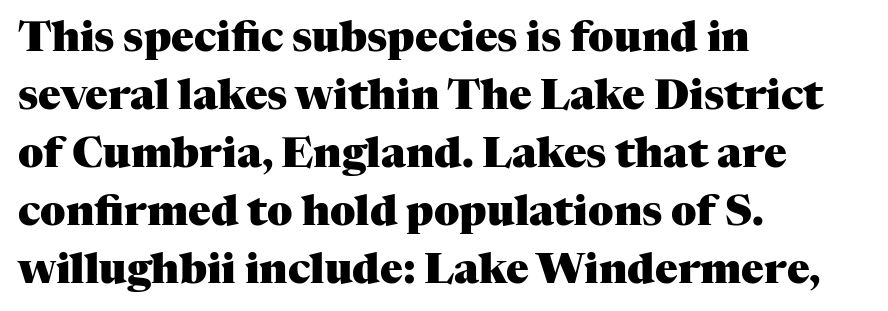
Look at the bottom of the vertical strokes: they flare into serifs here. This is heavy type, rendered in bold. Where is the straight margin? On the left. Do the letters lean? They stand straight. Quick note: underline off. Observe the ordinary spacing: letters are neighbours, not strangers.
